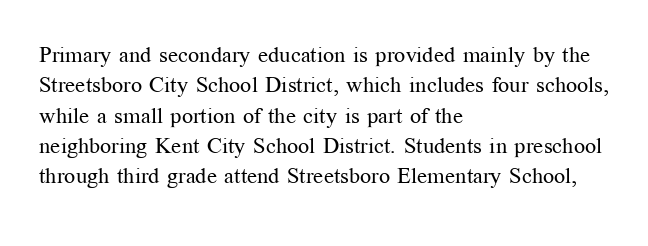
Q: Is the text bold? A: No.
Q: Is the text italic (slanted)? A: No, it is upright.
Q: Is the text underlined? A: No.
Q: How is the paragraph aligned? A: Left-aligned.
Q: Is the spacing between letters normal or unusually wide? A: Normal.
Q: Is the spacing between lines tight, normal or loose? A: Normal.
